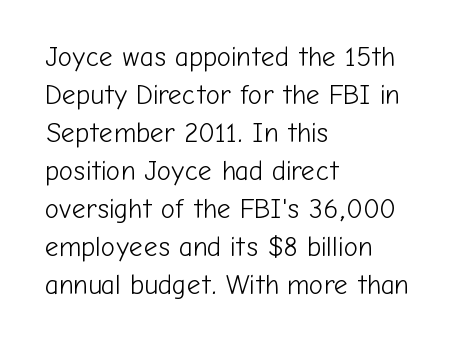
The designer left line spacing at the default. A classic flush-left, rag-right setting is used for this passage. The font sits on the lighter half of the weight spectrum, regular included. The letters stand straight up with perfectly vertical stems. No word sits above an underline.
